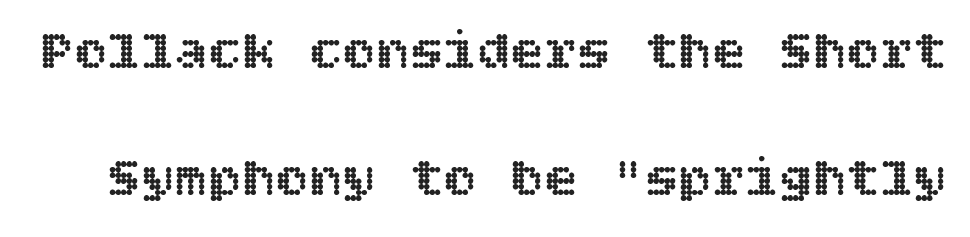
Loosely led — the rows are spread out. Rendered with straight, roman letterforms. Beneath every word, the page is bare. Honestly, the letter spacing is just normal — you wouldn't notice it.
